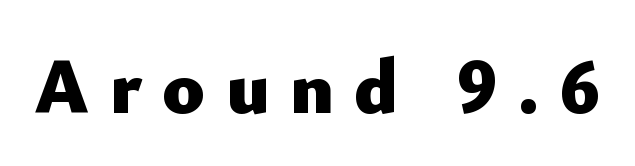
The image shows 78 px heavy sans-serif type, upright; set unusually wide letter spacing (+0.26 em), not underlined; low stroke contrast and a small x-height.
